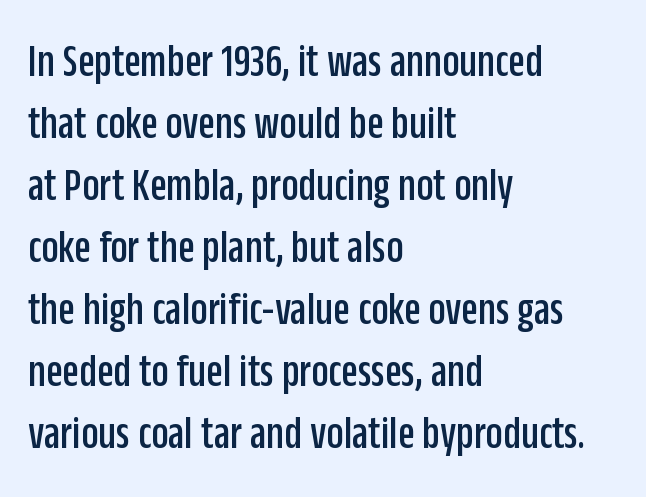
{"serif": "no", "italic": "no", "width": "condensed", "stroke_contrast": "low", "x_height": "large", "monospaced": "no", "underline": "no", "align": "left", "line_spacing": "normal", "line_spacing_ratio": 1.29, "letter_spacing": "normal", "letter_spacing_em": 0.0, "glyph_px": 48}
